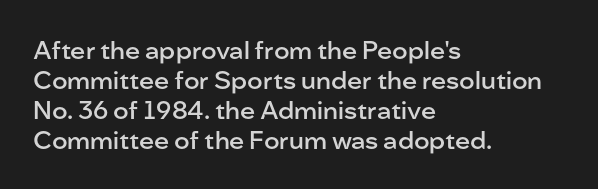
{"italic": "no", "bold": "semi", "underline": "no", "align": "left", "line_spacing_ratio": 1.2, "letter_spacing": "normal", "letter_spacing_em": 0.0, "glyph_px": 25}
